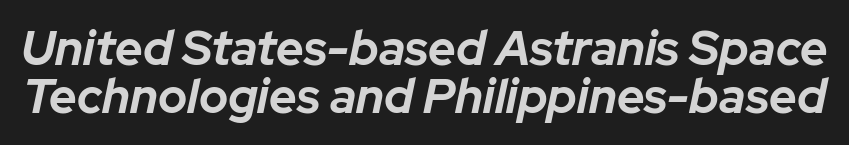
The passage shown stacks its lines with hardly any gap. Letter spacing: default. The letters are slanted; this is an italic face. Lines of text with bare space underneath. You could not count columns in this text — the font is proportionally spaced. Heavy, bold letterforms.
